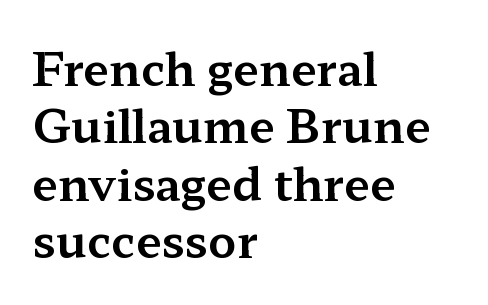
{"serif": "yes", "italic": "no", "width": "wide", "stroke_contrast": "medium", "x_height": "medium", "monospaced": "no", "underline": "no", "align": "left", "line_spacing": "normal", "line_spacing_ratio": 1.25, "letter_spacing": "normal", "letter_spacing_em": 0.0, "glyph_px": 46}
